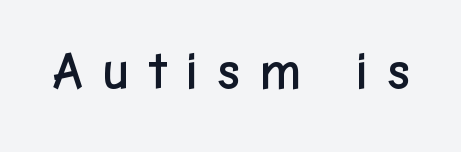
Q: Is the text italic (slanted)? A: No, it is upright.
Q: Is the typeface a serif or a sans-serif typeface? A: Sans-serif.
Q: Is the text underlined? A: No.
Q: Is the spacing between letters normal or unusually wide? A: Unusually wide.
Q: Width (condensed, normal, or wide)? A: Normal.
Q: Stroke contrast? A: Low.
Q: x-height? A: Medium.
Q: Monospaced? A: No.
